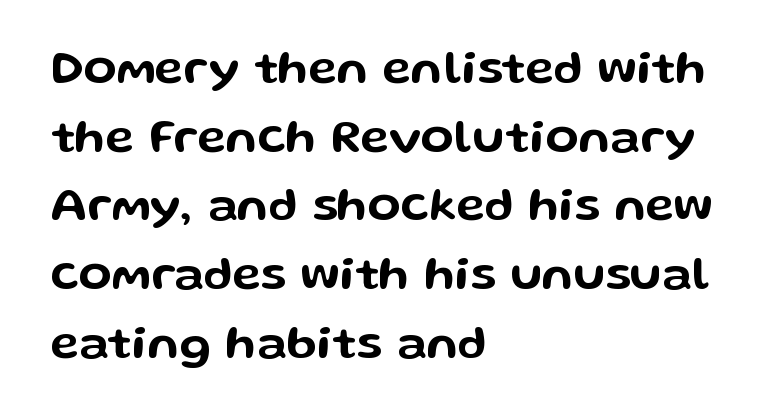
Q: Is the text italic (slanted)? A: No, it is upright.
Q: Is the typeface a serif or a sans-serif typeface? A: Sans-serif.
Q: Is the text underlined? A: No.
Q: How is the paragraph aligned? A: Left-aligned.
Q: Is the spacing between letters normal or unusually wide? A: Normal.
Q: Is the spacing between lines tight, normal or loose? A: Normal.
Q: Width (condensed, normal, or wide)? A: Wide.
Q: Stroke contrast? A: Low.
Q: x-height? A: Medium.
Q: Monospaced? A: No.
